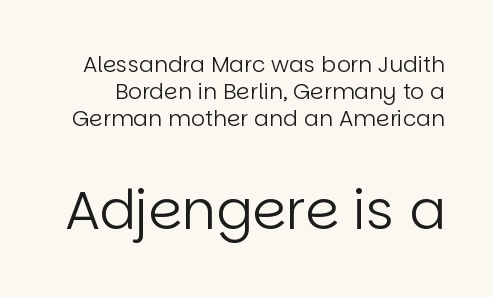
Q: Is the text bold? A: No.
Q: Is the text italic (slanted)? A: No, it is upright.
Q: Is the typeface a serif or a sans-serif typeface? A: Sans-serif.
Q: Is the text underlined? A: No.
Q: Is the spacing between letters normal or unusually wide? A: Normal.
Q: Which block of text is set in a larger size, the first (top) or the second (bottom)? A: The second (bottom) one.
Q: Width (condensed, normal, or wide)? A: Normal.
Q: Stroke contrast? A: Low.
Q: x-height? A: Large.
Q: Monospaced? A: No.
